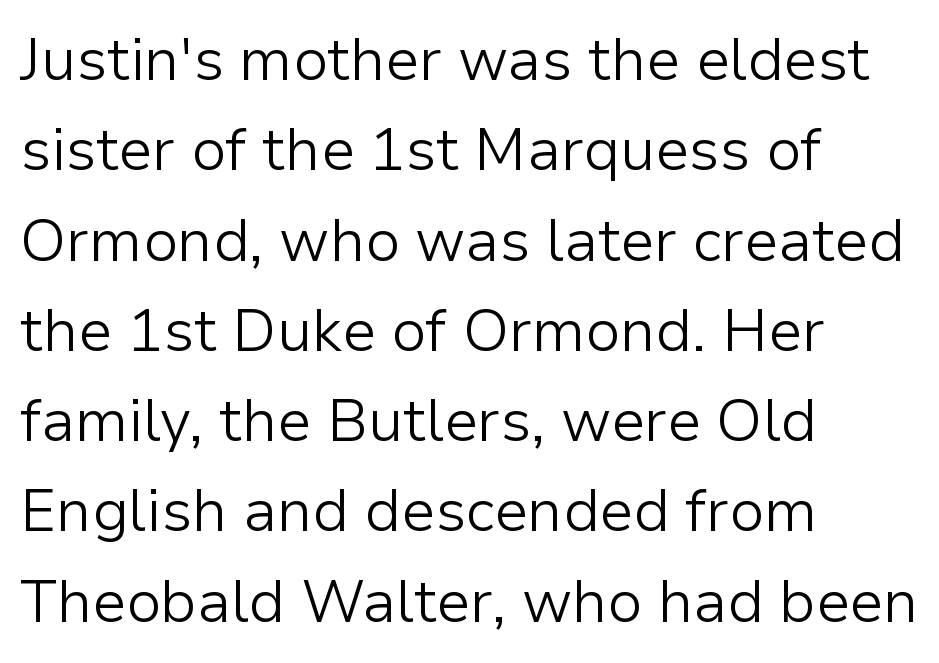
Is this a fixed-width face? No — the glyphs have proportional, varying widths. Lines of text with bare space underneath. Observe the ordinary spacing: letters are neighbours, not strangers. If you measured baseline to baseline, you'd find a middling distance.
